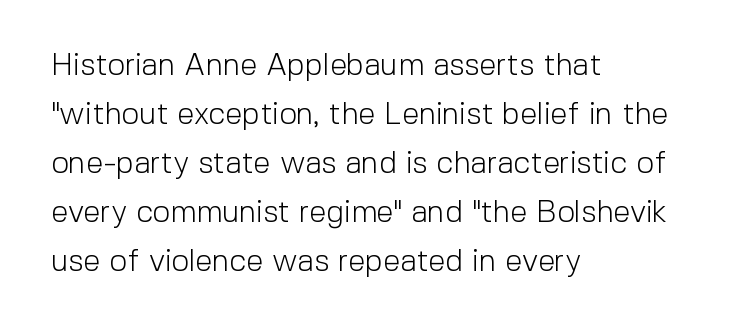
The image shows 31 px light sans-serif type, upright; set left-aligned, normal line spacing (1.58x), normal letter spacing, not underlined; a medium x-height.
